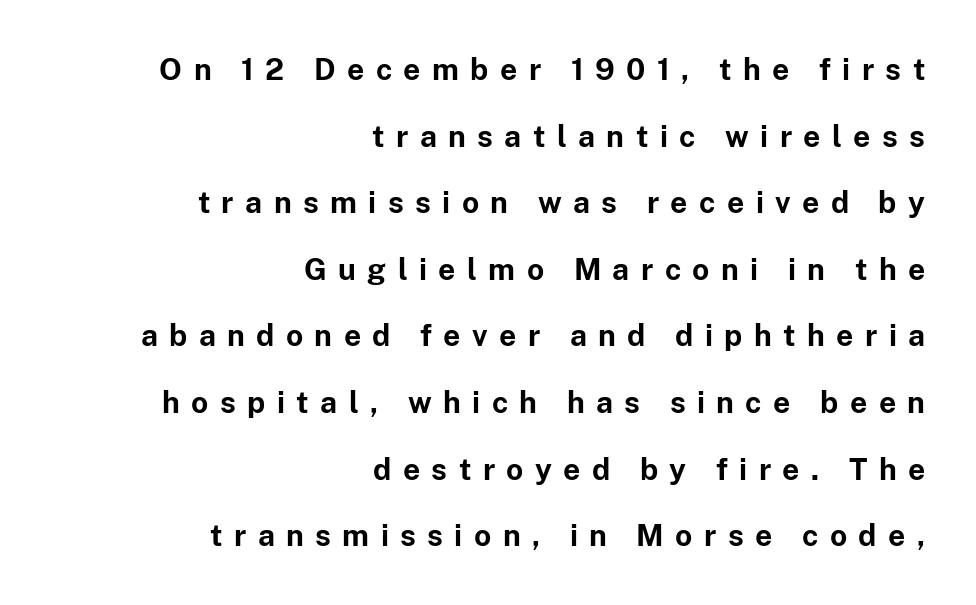
Q: Is the text bold? A: Yes.
Q: Is the text italic (slanted)? A: No, it is upright.
Q: Is the typeface a serif or a sans-serif typeface? A: Sans-serif.
Q: Is the text underlined? A: No.
Q: How is the paragraph aligned? A: Right-aligned.
Q: Is the spacing between letters normal or unusually wide? A: Unusually wide.
Q: Is the spacing between lines tight, normal or loose? A: Loose.
Q: Width (condensed, normal, or wide)? A: Normal.
Q: Stroke contrast? A: Low.
Q: x-height? A: Medium.
Q: Monospaced? A: No.
